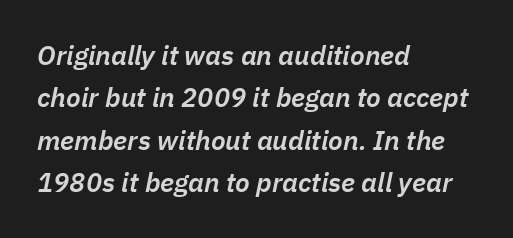
{"italic": "yes", "lean": "right", "slant_degrees": 11, "bold": "semi", "underline": "no", "align": "left", "line_spacing": "normal", "line_spacing_ratio": 1.57, "letter_spacing": "normal", "letter_spacing_em": 0.0, "glyph_px": 27}
